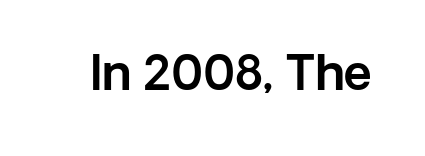
{"serif": "no", "italic": "no", "width": "normal", "x_height": "medium", "monospaced": "no", "underline": "no", "letter_spacing": "normal", "letter_spacing_em": 0.0, "glyph_px": 48}
